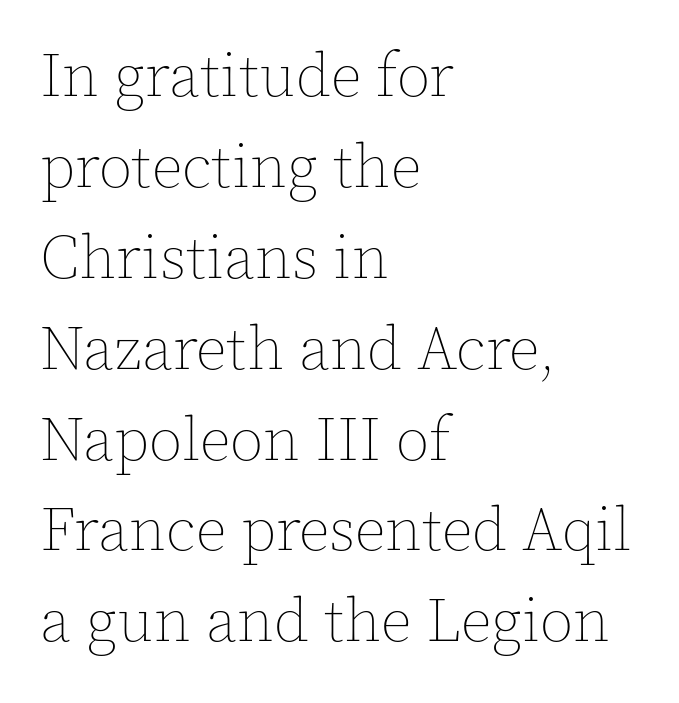
Q: Is the text bold? A: No.
Q: Is the text italic (slanted)? A: No, it is upright.
Q: Is the text underlined? A: No.
Q: How is the paragraph aligned? A: Left-aligned.
Q: Is the spacing between letters normal or unusually wide? A: Normal.
Q: Is the spacing between lines tight, normal or loose? A: Normal.
Q: Width (condensed, normal, or wide)? A: Normal.
Q: x-height? A: Medium.
Q: Monospaced? A: No.
